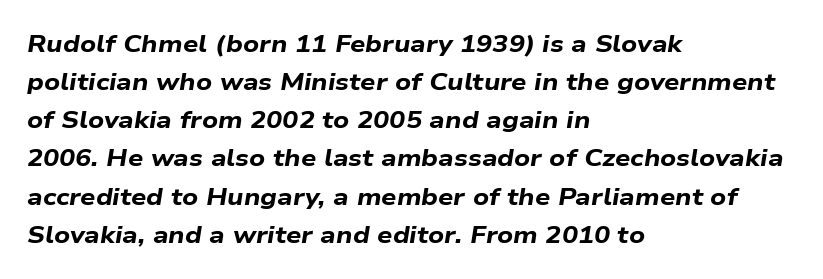
The setting favours the left margin, as ordinary paragraphs usually do. Plenty of ink on the page — the face is bold. Is the letter spacing exaggerated? No — it looks like the ordinary default. Descenders hang freely into open space.
